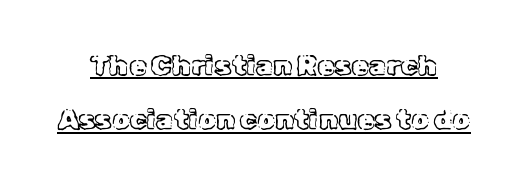
The image shows 28 px text type, upright; set loose line spacing (1.93x), normal letter spacing, underlined; a medium x-height.
